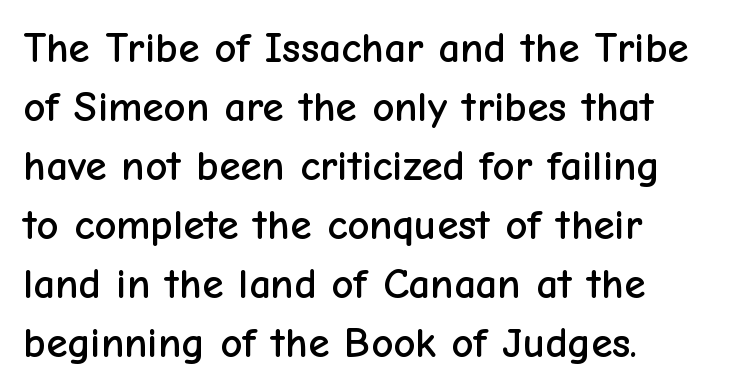
Only glyphs here, with clear space below each row. The letters carry no serifs — their stems end cleanly without finishing strokes. Each new line begins a customary step beneath the previous one. The axis of the letterforms is exactly vertical. This sample has the flowing, uneven cadence of proportional lettering.
